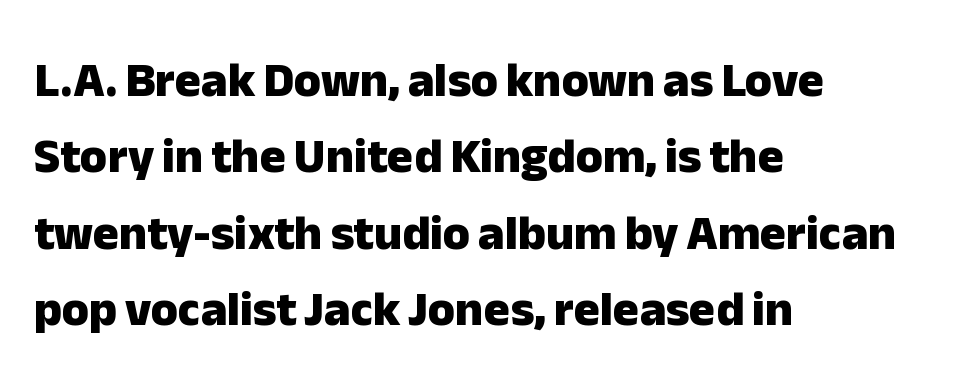
The image shows 49 px heavy sans-serif type, upright; set left-aligned, normal line spacing (1.56x), normal letter spacing, not underlined; low stroke contrast and a medium x-height.
